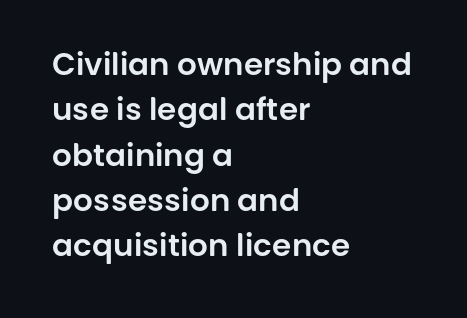
The image shows 31 px sans-serif type, upright; set left-aligned, normal line spacing (1.46x), normal letter spacing, not underlined; low stroke contrast and a large x-height.
